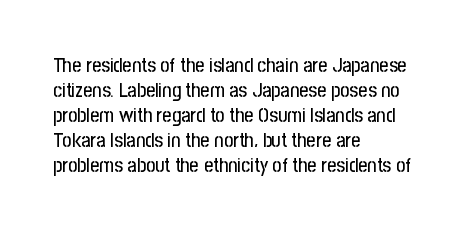
The space between consecutive lines is moderate. The area under the type is left untouched. The letters sit at their default tracking, neither squeezed nor spread. If you drew a line through each stem, it would be perfectly vertical. This rendering uses left alignment, leaving the right contour irregular.
